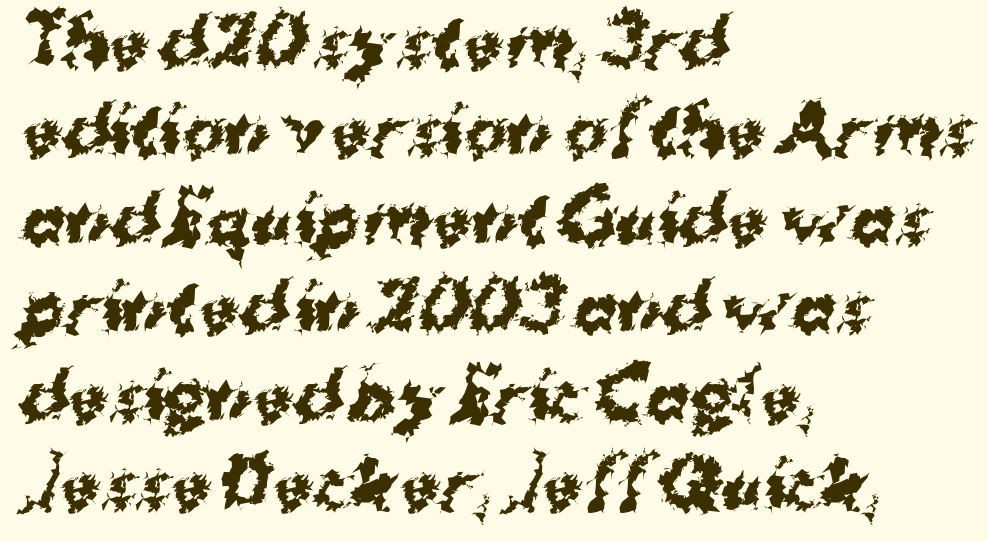
{"serif": "no", "bold": "yes", "weight": "bold", "width": "normal", "stroke_contrast": "medium", "x_height": "medium", "monospaced": "no", "underline": "no", "align": "left", "line_spacing": "normal", "line_spacing_ratio": 1.36, "letter_spacing": "normal", "letter_spacing_em": 0.0, "glyph_px": 65}
